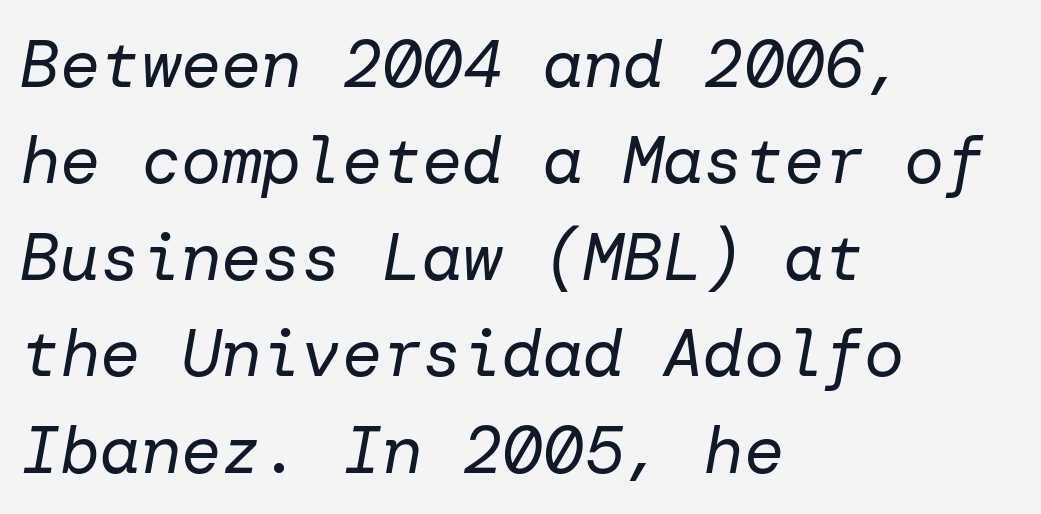
Q: Is the text bold? A: No.
Q: Is the text italic (slanted)? A: Yes, it leans right by about 10 degrees.
Q: Is the text underlined? A: No.
Q: How is the paragraph aligned? A: Left-aligned.
Q: Is the spacing between letters normal or unusually wide? A: Normal.
Q: Is the spacing between lines tight, normal or loose? A: Normal.
Q: Width (condensed, normal, or wide)? A: Normal.
Q: Stroke contrast? A: Low.
Q: x-height? A: Medium.
